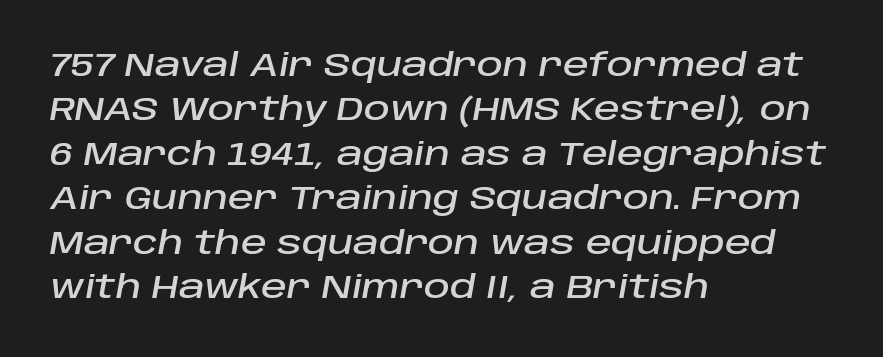
{"italic": "yes", "lean": "right", "slant_degrees": 10, "width": "normal", "stroke_contrast": "low", "x_height": "large", "monospaced": "no", "underline": "no", "align": "left", "line_spacing": "normal", "line_spacing_ratio": 1.39, "letter_spacing": "normal", "letter_spacing_em": 0.0, "glyph_px": 32}
